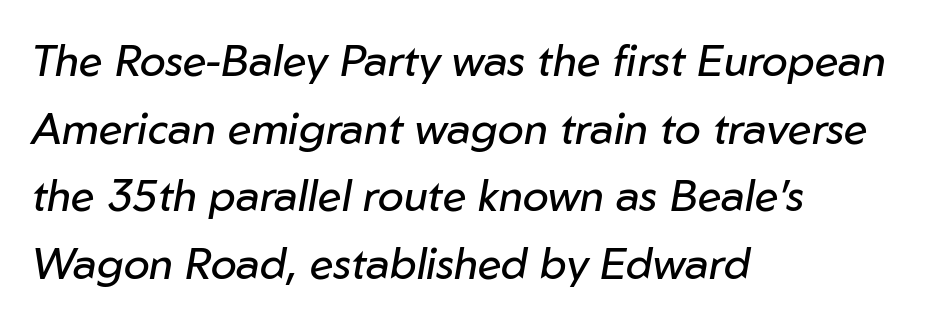
Caption: multi-line text, flush left, ragged right. Decoration check: the copy has no underline. Evenly set lines give the paragraph a standard silhouette. No chunkiness to these letters — they're not bold. Default kerning and tracking; the words read as compact shapes. The rendering uses natural spacing where letterforms have individual widths.
